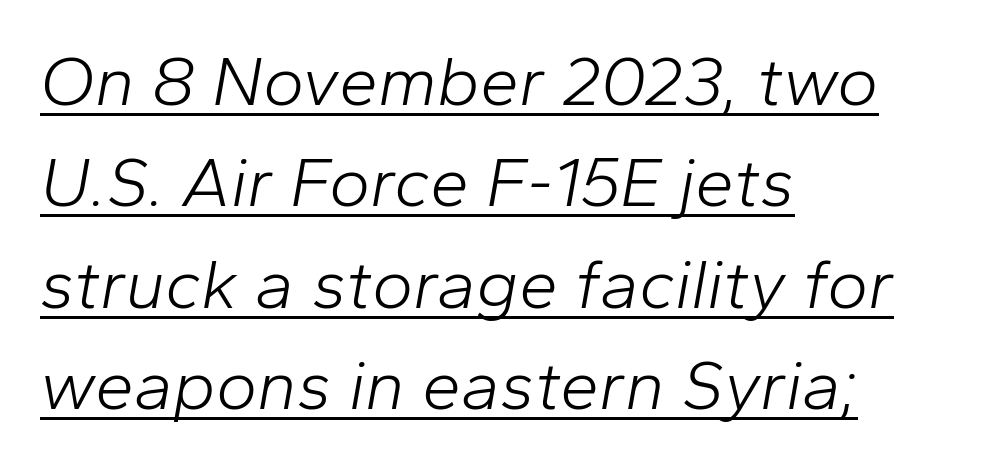
The image shows 70 px light type, italic (leaning right); set left-aligned, normal line spacing (1.45x), normal letter spacing, underlined; low stroke contrast and a medium x-height.
